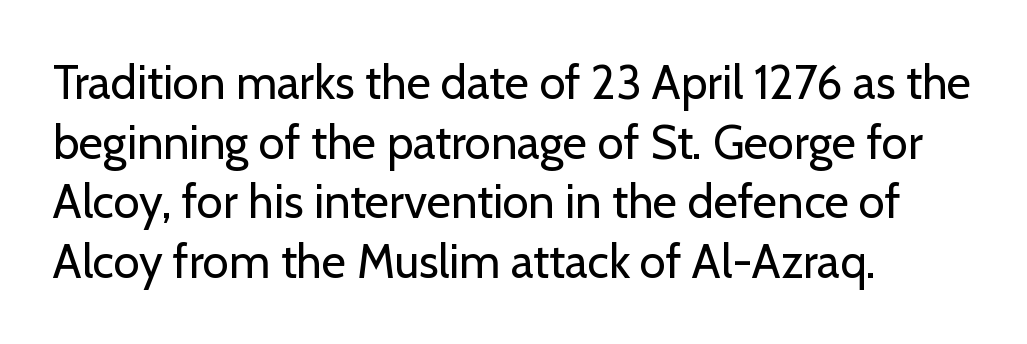
The image shows 47 px regular-weight sans-serif type, upright; set left-aligned, normal line spacing (1.27x), normal letter spacing, not underlined; low stroke contrast and a medium x-height.
